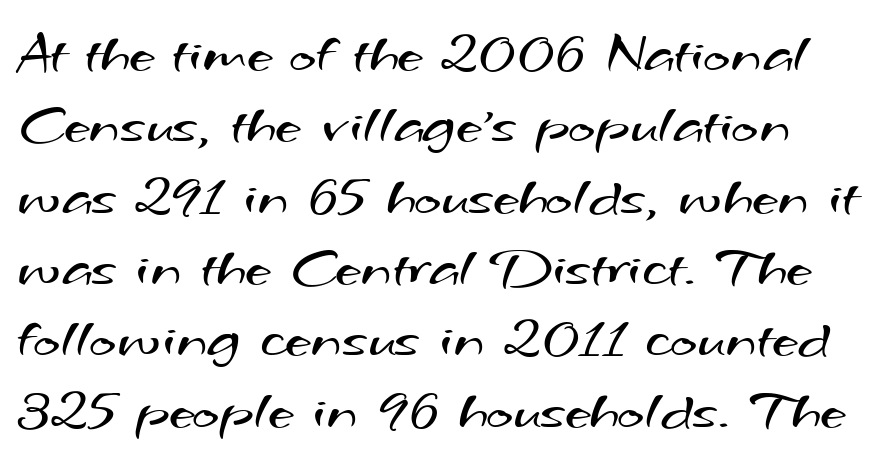
{"serif": "no", "bold": "no", "weight": "regular", "width": "wide", "stroke_contrast": "medium", "x_height": "small", "monospaced": "no", "underline": "no", "align": "left", "line_spacing_ratio": 1.23, "letter_spacing": "normal", "letter_spacing_em": 0.0, "glyph_px": 58}
